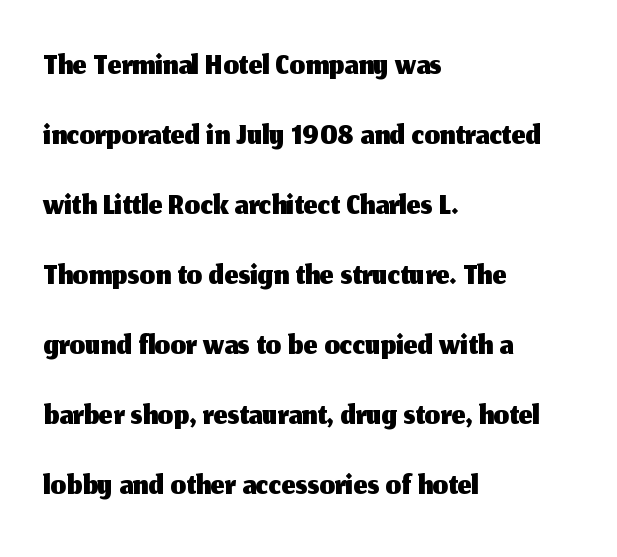
These lines stack with their left ends in a neat column. Here the designer chose a conventional face with non-uniform glyph widths. Beneath every word, the page is bare. Letterform terminals end flat and unadorned throughout the passage.
